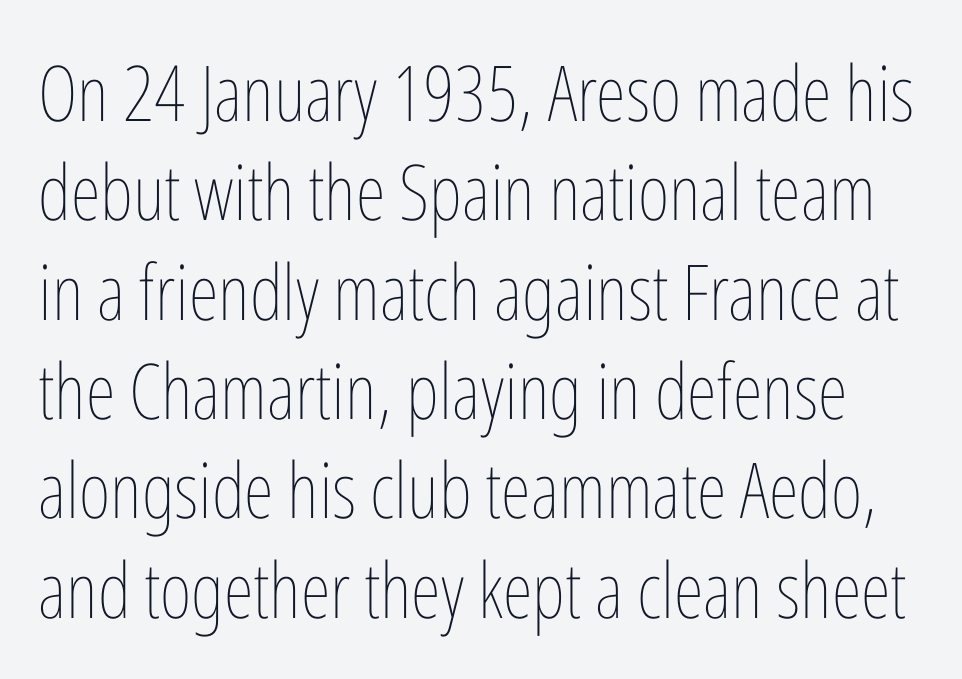
Quick note: not italic, upright. Look at the tracking — it's just the regular setting, nothing added. The passage shown stacks its lines at a standard gap. The letters advance in unequal steps, a hallmark of proportional type. Just letters on the line, the space beneath them empty.
